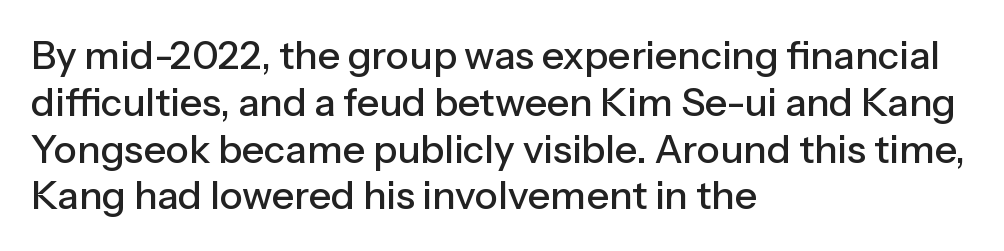
Q: Is the text italic (slanted)? A: No, it is upright.
Q: Is the typeface a serif or a sans-serif typeface? A: Sans-serif.
Q: Is the text underlined? A: No.
Q: How is the paragraph aligned? A: Left-aligned.
Q: Is the spacing between letters normal or unusually wide? A: Normal.
Q: Width (condensed, normal, or wide)? A: Normal.
Q: Stroke contrast? A: Low.
Q: x-height? A: Medium.
Q: Monospaced? A: No.
